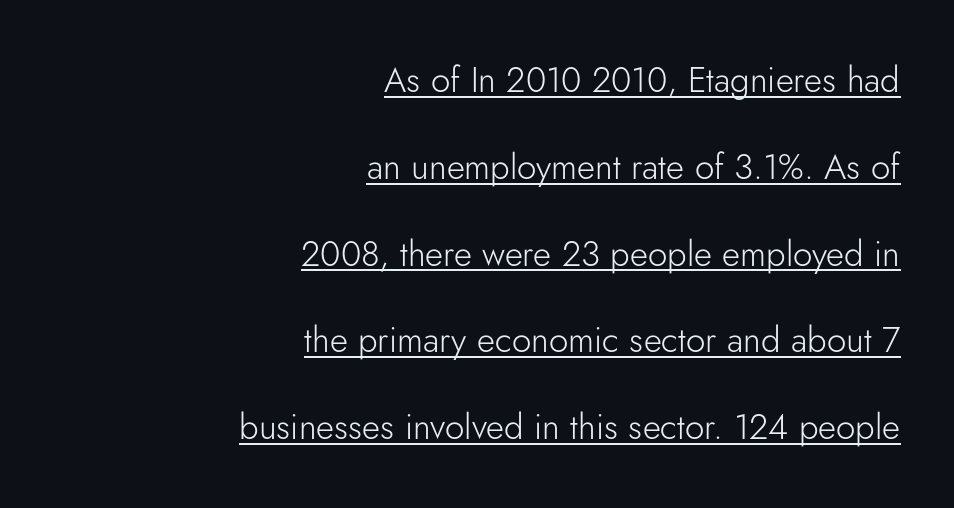
The typeface chosen for these lines omits serifs. Compared with undecorated copy, this sample adds a rule below the words. Caption: face not bold, strokes unweighted. A roman cut, with each character standing at attention. Compared with typical body copy, the letter spacing here is the same. Does the leading feel generous? Absolutely, it's lavish.
